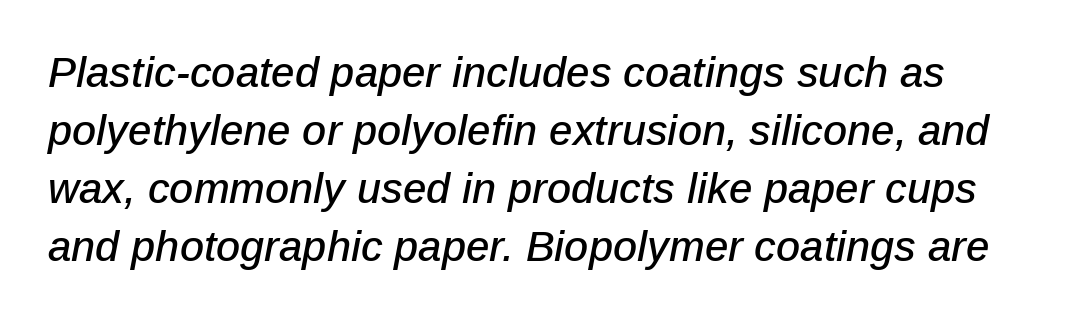
The image shows 42 px text type, italic (leaning right); set normal line spacing (1.38x), normal letter spacing, not underlined; low stroke contrast and a medium x-height.
